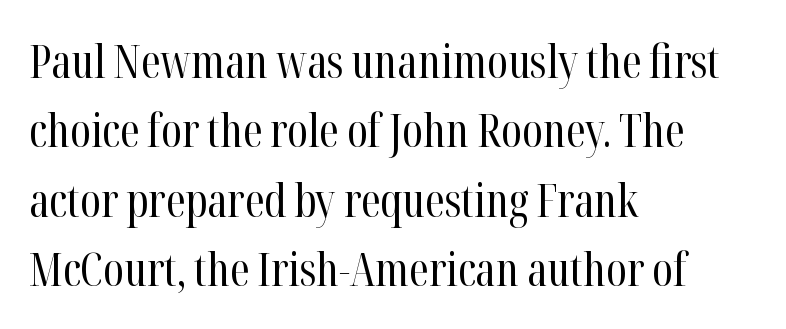
The image shows 45 px regular-weight, condensed serif type, upright; set left-aligned, normal line spacing (1.54x), normal letter spacing, not underlined; high stroke contrast and a medium x-height.
